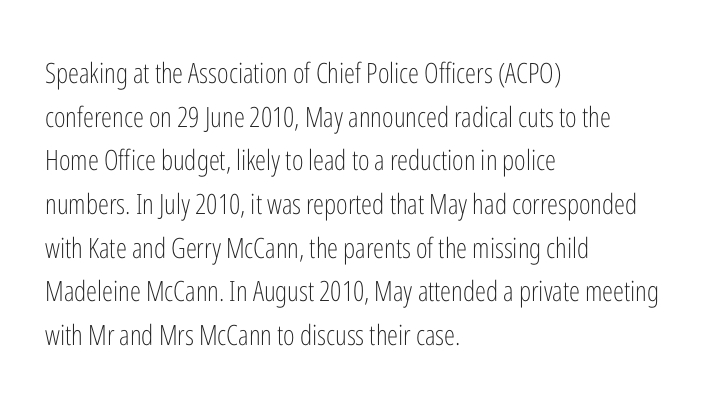
The image shows 28 px light, condensed sans-serif type, upright; set left-aligned, normal line spacing (1.56x), normal letter spacing, not underlined; low stroke contrast and a medium x-height.
